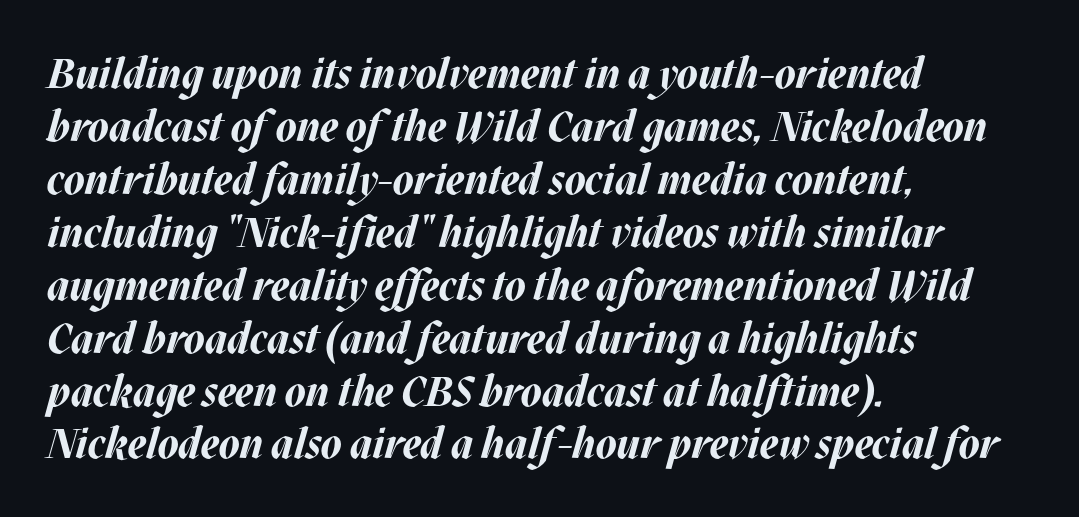
The image shows 42 px bold type, italic (leaning right); set left-aligned, normal line spacing (1.26x), normal letter spacing, not underlined; medium stroke contrast and a large x-height.
